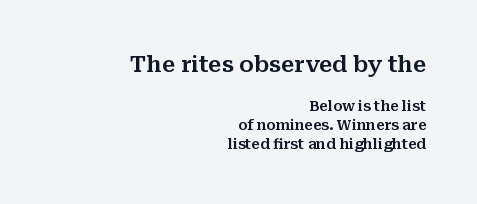
The image shows 22 px text type, upright; set right-aligned, normal line spacing (1.34x), normal letter spacing, not underlined; the first (top) block is 1.57x larger.
